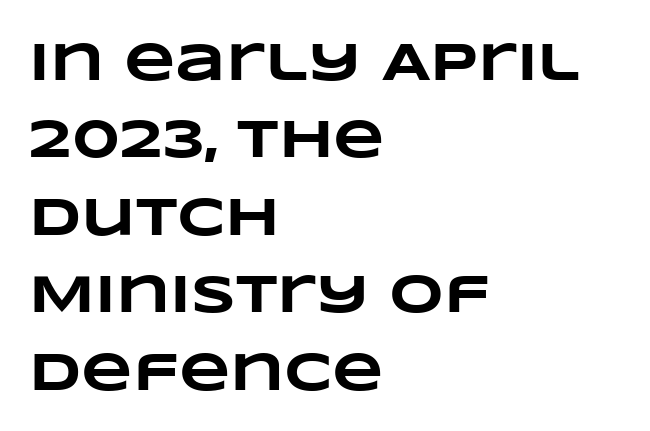
Q: Is the text bold? A: Yes.
Q: Is the text underlined? A: No.
Q: How is the paragraph aligned? A: Left-aligned.
Q: Is the spacing between letters normal or unusually wide? A: Normal.
Q: Is the spacing between lines tight, normal or loose? A: Normal.
Q: Width (condensed, normal, or wide)? A: Wide.
Q: Stroke contrast? A: Low.
Q: x-height? A: Large.
Q: Monospaced? A: No.
